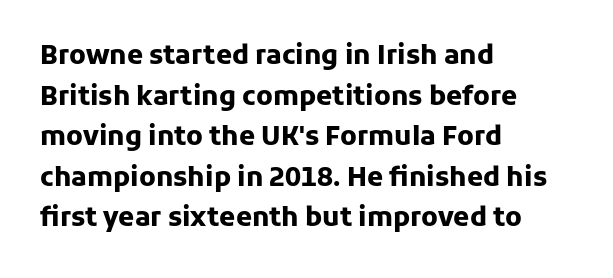
The image shows 26 px bold type, upright; set left-aligned, normal line spacing (1.56x), normal letter spacing, not underlined.
